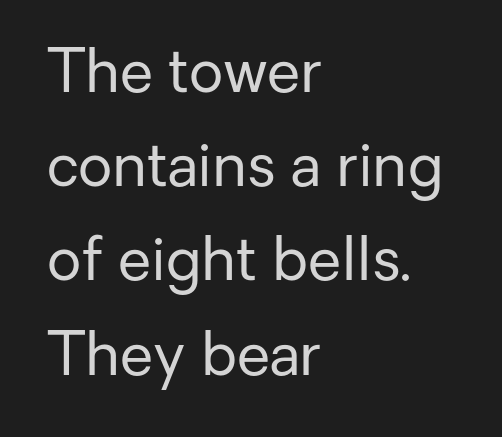
The image shows 60 px regular-weight sans-serif type, upright; set left-aligned, normal line spacing (1.57x), normal letter spacing, not underlined; low stroke contrast and a medium x-height.
